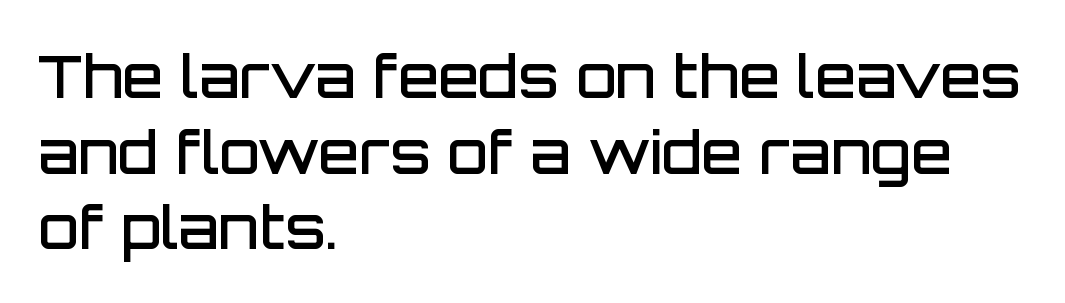
Q: Is the text bold? A: Semi-bold.
Q: Is the text italic (slanted)? A: No, it is upright.
Q: Is the typeface a serif or a sans-serif typeface? A: Sans-serif.
Q: Is the text underlined? A: No.
Q: How is the paragraph aligned? A: Left-aligned.
Q: Is the spacing between letters normal or unusually wide? A: Normal.
Q: Is the spacing between lines tight, normal or loose? A: Normal.
Q: Width (condensed, normal, or wide)? A: Normal.
Q: Stroke contrast? A: Low.
Q: x-height? A: Large.
Q: Monospaced? A: No.
